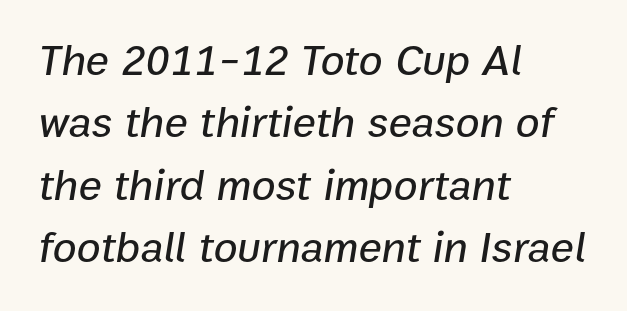
Q: Is the text italic (slanted)? A: Yes, it leans right by about 9 degrees.
Q: Is the text underlined? A: No.
Q: How is the paragraph aligned? A: Left-aligned.
Q: Is the spacing between letters normal or unusually wide? A: Normal.
Q: Is the spacing between lines tight, normal or loose? A: Normal.
Q: Width (condensed, normal, or wide)? A: Normal.
Q: Stroke contrast? A: Low.
Q: x-height? A: Medium.
Q: Monospaced? A: No.
